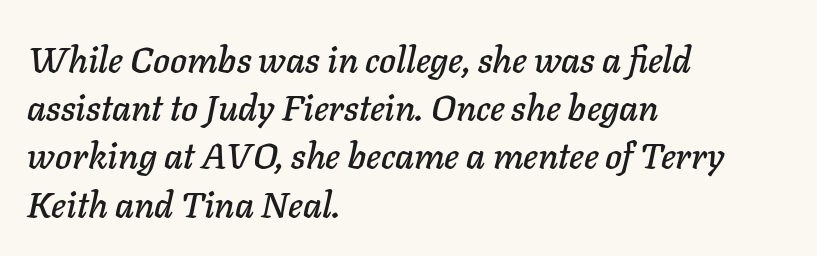
The image shows 36 px text type, italic (leaning right); set left-aligned, normal line spacing (1.34x), normal letter spacing, not underlined; low stroke contrast and a medium x-height.
